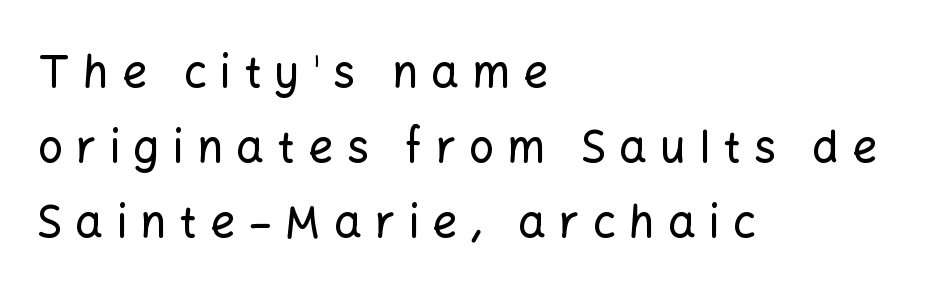
Q: Is the text italic (slanted)? A: No, it is upright.
Q: Is the typeface a serif or a sans-serif typeface? A: Sans-serif.
Q: Is the text underlined? A: No.
Q: How is the paragraph aligned? A: Left-aligned.
Q: Is the spacing between letters normal or unusually wide? A: Unusually wide.
Q: Is the spacing between lines tight, normal or loose? A: Normal.
Q: Width (condensed, normal, or wide)? A: Normal.
Q: Stroke contrast? A: Low.
Q: x-height? A: Medium.
Q: Monospaced? A: No.
